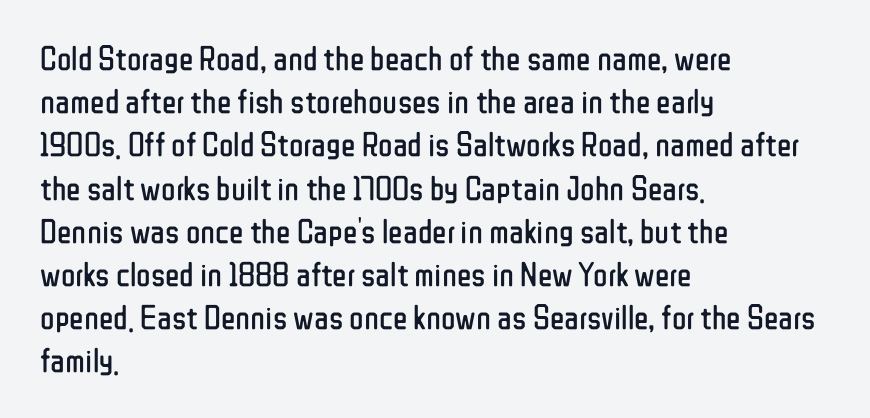
{"serif": "no", "italic": "no", "bold": "no", "weight": "regular", "width": "condensed", "stroke_contrast": "low", "x_height": "medium", "monospaced": "no", "underline": "no", "align": "left", "line_spacing": "normal", "line_spacing_ratio": 1.27, "letter_spacing": "normal", "letter_spacing_em": 0.0, "glyph_px": 34}
